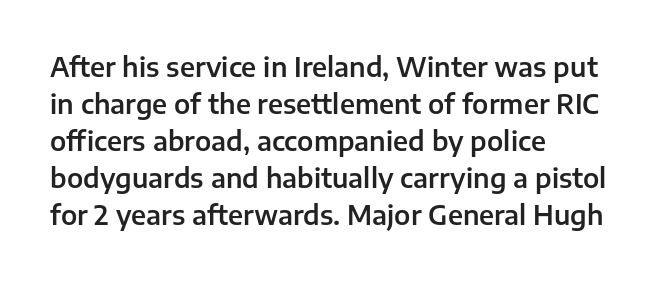
The image shows 26 px text type, upright; set left-aligned, normal line spacing (1.42x), normal letter spacing, not underlined.
